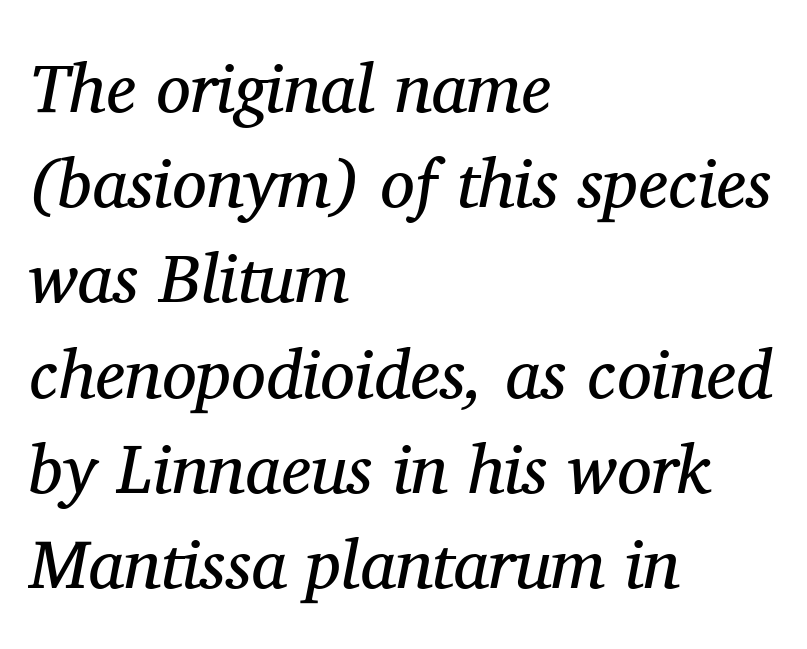
Q: Is the text bold? A: No.
Q: Is the text italic (slanted)? A: Yes, it leans right by about 11 degrees.
Q: Is the typeface a serif or a sans-serif typeface? A: Serif.
Q: Is the text underlined? A: No.
Q: How is the paragraph aligned? A: Left-aligned.
Q: Is the spacing between letters normal or unusually wide? A: Normal.
Q: Is the spacing between lines tight, normal or loose? A: Normal.
Q: Width (condensed, normal, or wide)? A: Normal.
Q: Stroke contrast? A: Medium.
Q: x-height? A: Medium.
Q: Monospaced? A: No.
